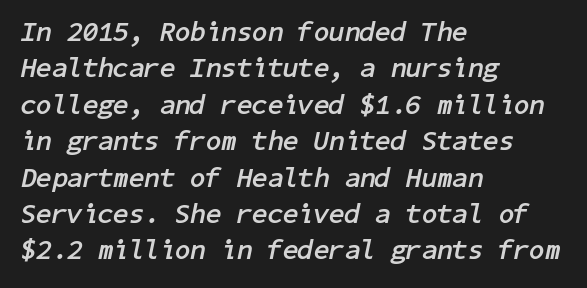
The image shows 28 px semibold type, italic (leaning right); set left-aligned, normal line spacing (1.3x), normal letter spacing, not underlined; low stroke contrast and a medium x-height.
